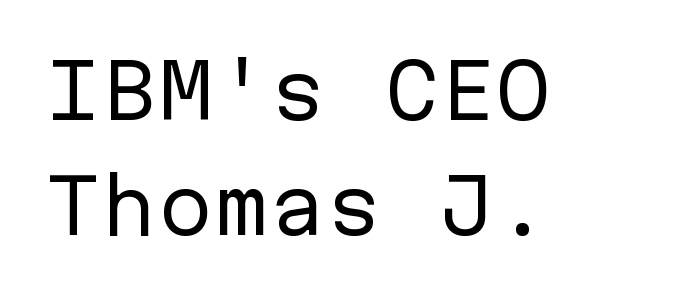
{"serif": "no", "italic": "no", "bold": "no", "weight": "regular", "width": "normal", "stroke_contrast": "low", "x_height": "medium", "monospaced": "yes", "underline": "no", "align": "left", "line_spacing": "normal", "line_spacing_ratio": 1.53, "letter_spacing": "normal", "letter_spacing_em": 0.0, "glyph_px": 75}
